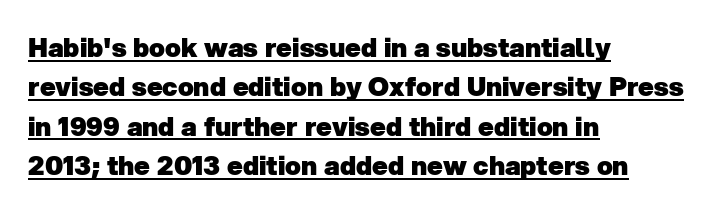
Is the block centered? No — it sits flush against the left margin. The space between consecutive lines is moderate. Short note: letters normally spaced. These characters rest on top of a visible drawn line.
